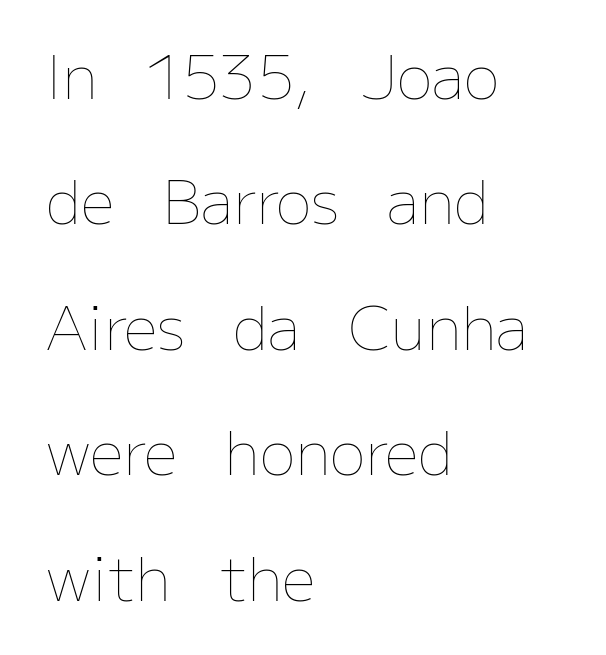
The image shows 60 px thin type, upright; set left-aligned, loose line spacing (2.09x), normal letter spacing, not underlined; low stroke contrast and a medium x-height.
